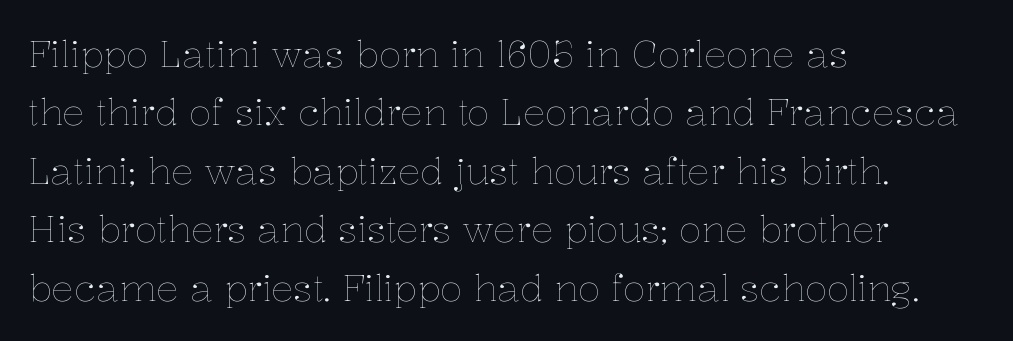
Q: Is the text bold? A: No.
Q: Is the text italic (slanted)? A: No, it is upright.
Q: Is the text underlined? A: No.
Q: How is the paragraph aligned? A: Left-aligned.
Q: Is the spacing between letters normal or unusually wide? A: Normal.
Q: Is the spacing between lines tight, normal or loose? A: Normal.
Q: Width (condensed, normal, or wide)? A: Normal.
Q: Stroke contrast? A: Low.
Q: x-height? A: Medium.
Q: Monospaced? A: No.
